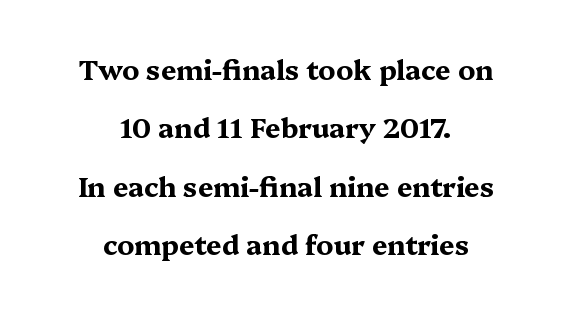
The image shows 27 px bold type, upright; set centered, loose line spacing (2.16x), normal letter spacing, not underlined.
